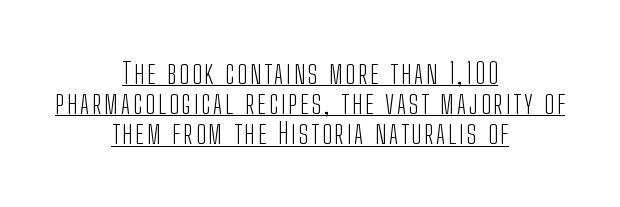
The image shows 29 px light, condensed sans-serif type, upright; set centered, tight line spacing (1.04x), underlined; low stroke contrast and a medium x-height.
